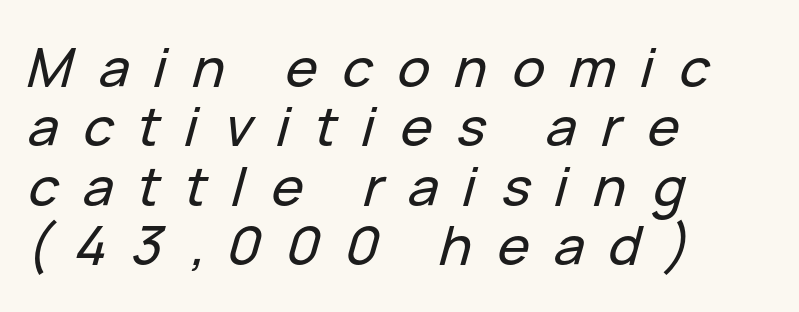
{"italic": "yes", "lean": "right", "slant_degrees": 15, "width": "normal", "stroke_contrast": "low", "x_height": "medium", "monospaced": "no", "underline": "no", "align": "left", "line_spacing": "tight", "line_spacing_ratio": 1.1, "letter_spacing": "wide", "letter_spacing_em": 0.46, "glyph_px": 54}
